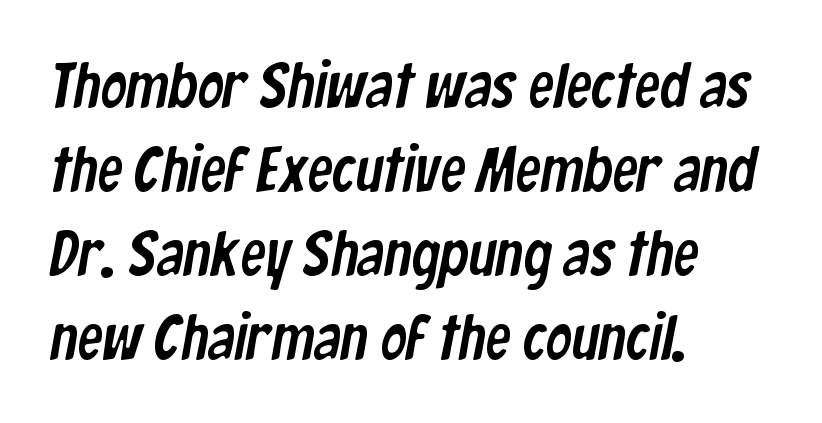
{"serif": "no", "width": "condensed", "stroke_contrast": "low", "x_height": "medium", "monospaced": "no", "underline": "no", "align": "left", "line_spacing": "normal", "line_spacing_ratio": 1.31, "letter_spacing": "normal", "letter_spacing_em": 0.0, "glyph_px": 64}
